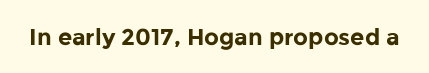
Q: Is the text bold? A: Yes.
Q: Is the text italic (slanted)? A: No, it is upright.
Q: Is the text underlined? A: No.
Q: Is the spacing between letters normal or unusually wide? A: Normal.
